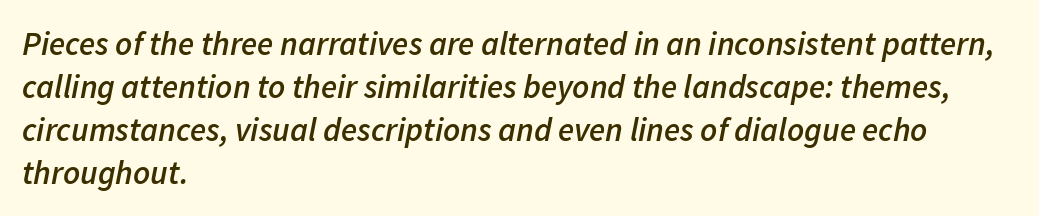
The image shows 33 px semibold type, italic (leaning right); set left-aligned, normal line spacing (1.3x), normal letter spacing, not underlined; low stroke contrast and a medium x-height.
